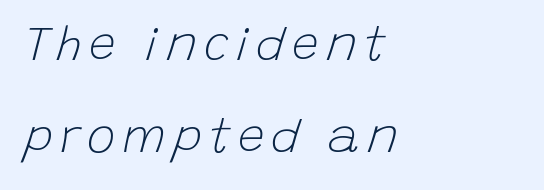
The image shows 48 px light type, italic (leaning right); set left-aligned, loose line spacing (1.92x), not underlined; low stroke contrast and a large x-height.
